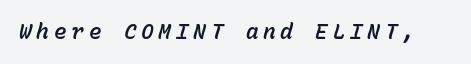
Q: Is the text italic (slanted)? A: Yes, it leans right by about 15 degrees.
Q: Is the text underlined? A: No.
Q: Is the spacing between letters normal or unusually wide? A: Unusually wide.
